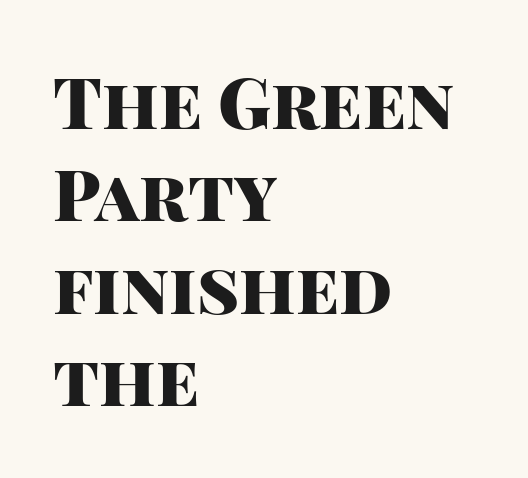
Q: Is the text bold? A: Yes.
Q: Is the text italic (slanted)? A: No, it is upright.
Q: Is the typeface a serif or a sans-serif typeface? A: Sans-serif.
Q: Is the text underlined? A: No.
Q: How is the paragraph aligned? A: Left-aligned.
Q: Is the spacing between letters normal or unusually wide? A: Normal.
Q: Is the spacing between lines tight, normal or loose? A: Normal.
Q: Width (condensed, normal, or wide)? A: Normal.
Q: Stroke contrast? A: High.
Q: x-height? A: Large.
Q: Monospaced? A: No.
